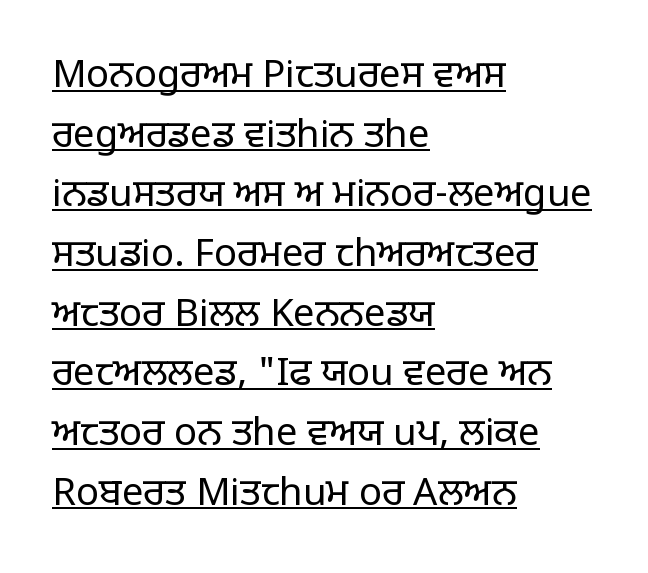
Q: Is the text bold? A: No.
Q: Is the text italic (slanted)? A: No, it is upright.
Q: Is the typeface a serif or a sans-serif typeface? A: Sans-serif.
Q: Is the text underlined? A: Yes.
Q: How is the paragraph aligned? A: Left-aligned.
Q: Is the spacing between letters normal or unusually wide? A: Normal.
Q: Is the spacing between lines tight, normal or loose? A: Normal.
Q: Width (condensed, normal, or wide)? A: Normal.
Q: Stroke contrast? A: Low.
Q: x-height? A: Large.
Q: Monospaced? A: No.
